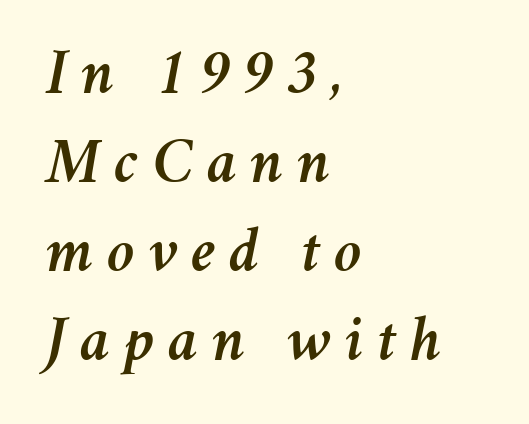
The image shows 64 px text type, italic (leaning right); set left-aligned, normal line spacing (1.39x), unusually wide letter spacing (+0.21 em), not underlined; medium stroke contrast and a medium x-height.
